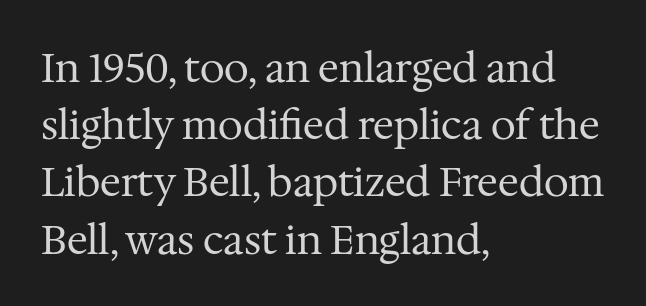
Q: Is the text bold? A: No.
Q: Is the text italic (slanted)? A: No, it is upright.
Q: Is the typeface a serif or a sans-serif typeface? A: Serif.
Q: Is the text underlined? A: No.
Q: How is the paragraph aligned? A: Left-aligned.
Q: Is the spacing between letters normal or unusually wide? A: Normal.
Q: Is the spacing between lines tight, normal or loose? A: Normal.
Q: Width (condensed, normal, or wide)? A: Normal.
Q: Stroke contrast? A: Medium.
Q: x-height? A: Medium.
Q: Monospaced? A: No.
